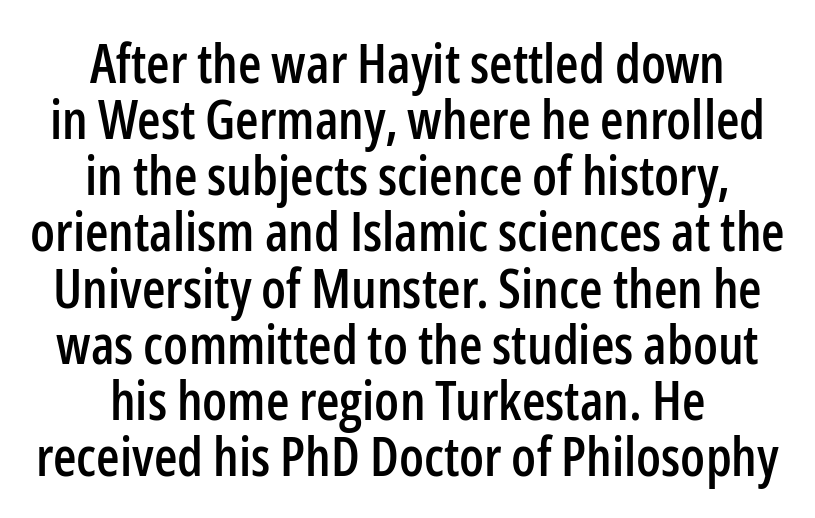
Q: Is the text italic (slanted)? A: No, it is upright.
Q: Is the typeface a serif or a sans-serif typeface? A: Sans-serif.
Q: Is the text underlined? A: No.
Q: How is the paragraph aligned? A: Centered.
Q: Is the spacing between letters normal or unusually wide? A: Normal.
Q: Is the spacing between lines tight, normal or loose? A: Tight.
Q: Width (condensed, normal, or wide)? A: Condensed.
Q: Stroke contrast? A: Low.
Q: x-height? A: Medium.
Q: Monospaced? A: No.
